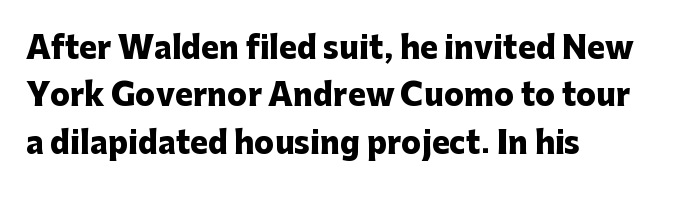
The image shows 30 px heavy sans-serif type, upright; set left-aligned, normal line spacing (1.58x), normal letter spacing, not underlined; low stroke contrast and a medium x-height.
